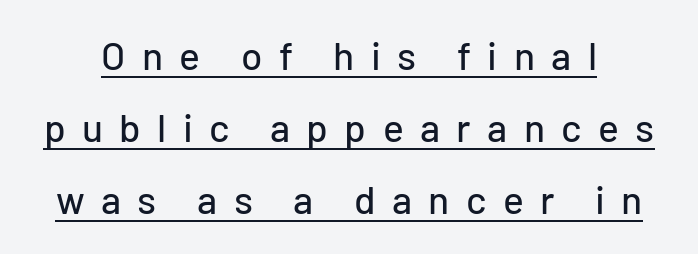
{"serif": "no", "italic": "no", "width": "normal", "stroke_contrast": "low", "x_height": "medium", "monospaced": "no", "underline": "yes", "line_spacing_ratio": 1.84, "letter_spacing": "wide", "letter_spacing_em": 0.42, "glyph_px": 39}
